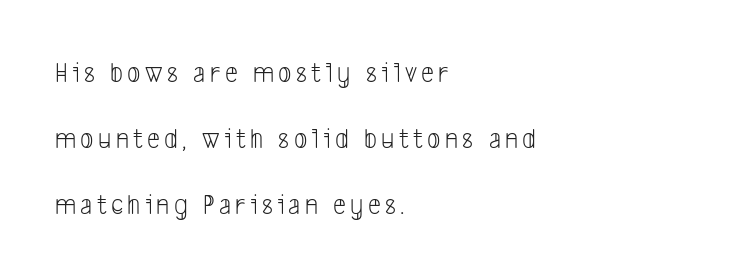
Type without underlining. These lines are rendered in a variable-pitch font. Notice the wide empty band between every row — that's loose leading. Summary of weight: not heavy and not bold. Horizontal alignment here is leftward, the default for most running prose.
